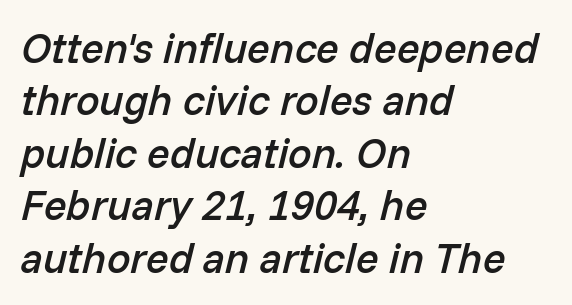
The image shows 42 px semibold type, italic (leaning right); set left-aligned, normal line spacing (1.25x), normal letter spacing, not underlined; low stroke contrast and a medium x-height.
